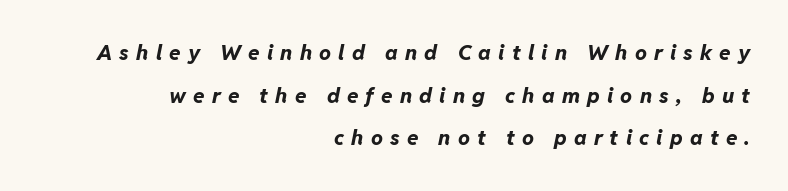
These lines stand farther apart than default settings would place them. Heavy-handed strokes throughout: this text is bold. The passage shown is not underscored anywhere. You can tell it's italic because the verticals aren't actually vertical. Look at the tracking — it's clearly loosened, letters drifting apart. A flush-right, rag-left setting is used for this passage.
